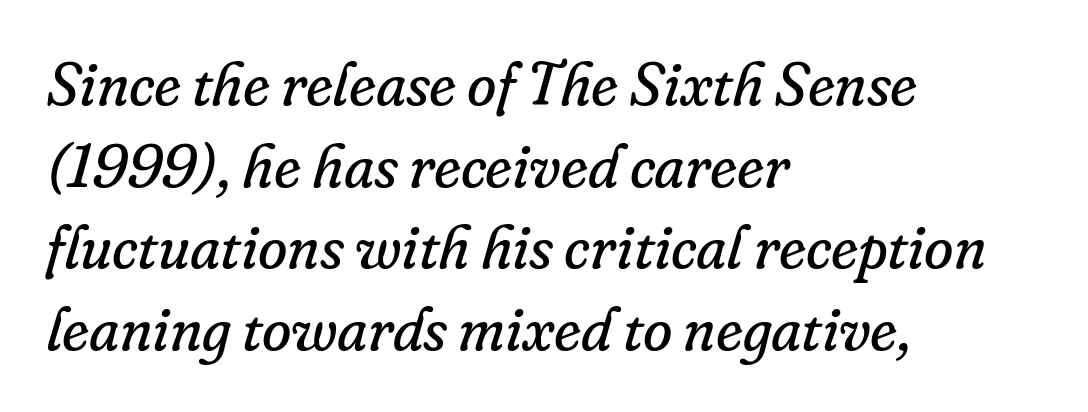
Is this a heavy cut? Hardly; it is regular or lighter. Decoration check: the copy has no underline. Layout note: lines flush left. Is this a fixed-width face? No — the glyphs have proportional, varying widths.
